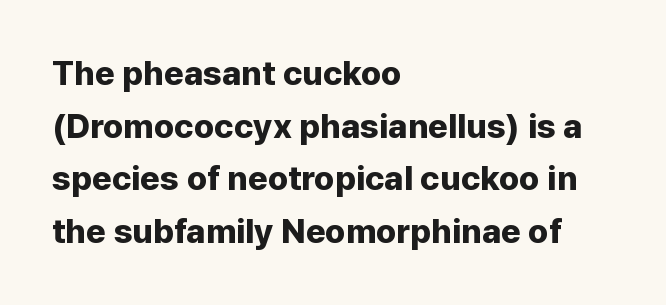
The image shows 34 px bold sans-serif type, upright; set left-aligned, normal line spacing (1.55x), normal letter spacing, not underlined; low stroke contrast and a medium x-height.
